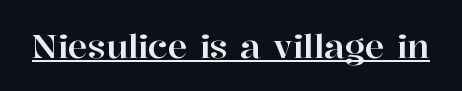
{"serif": "yes", "italic": "no", "width": "normal", "stroke_contrast": "high", "x_height": "medium", "monospaced": "no", "underline": "yes", "letter_spacing": "normal", "letter_spacing_em": 0.0, "glyph_px": 33}
